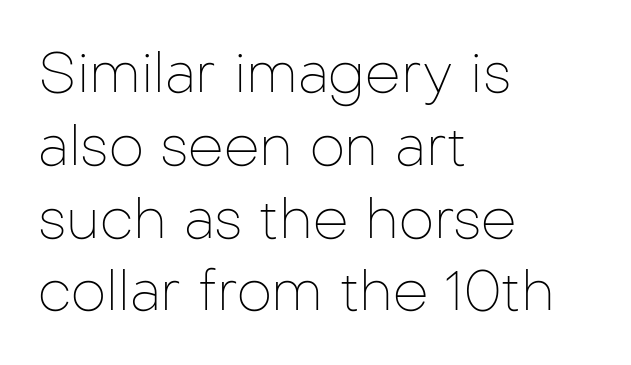
{"serif": "no", "italic": "no", "bold": "no", "weight": "thin", "width": "normal", "stroke_contrast": "low", "x_height": "medium", "monospaced": "no", "underline": "no", "align": "left", "line_spacing": "normal", "line_spacing_ratio": 1.3, "letter_spacing": "normal", "letter_spacing_em": 0.0, "glyph_px": 56}
